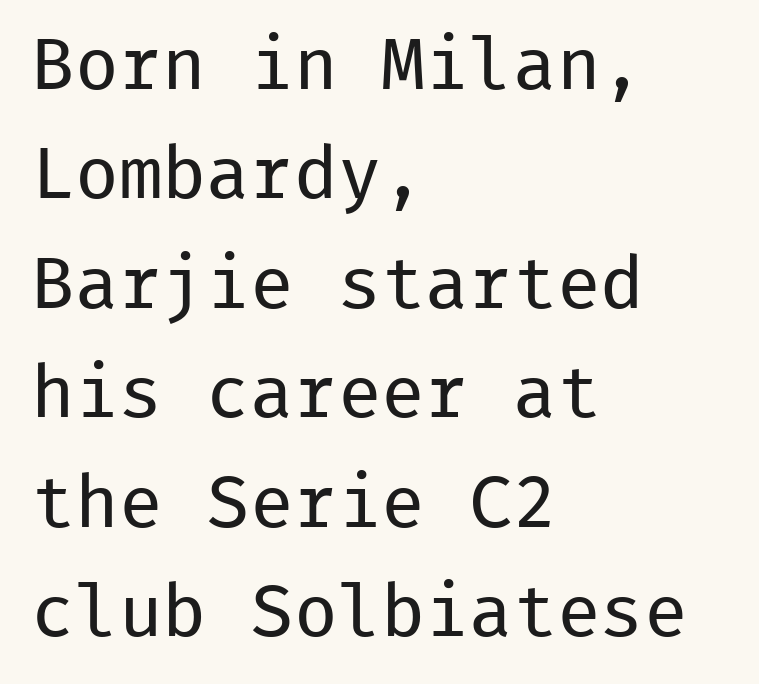
Nope, no serifs anywhere on these letters. Compared with a centered layout, this one pins lines to the left instead. Rule under the text: the space is simply empty. The strokes carry an ordinary text weight at most.
